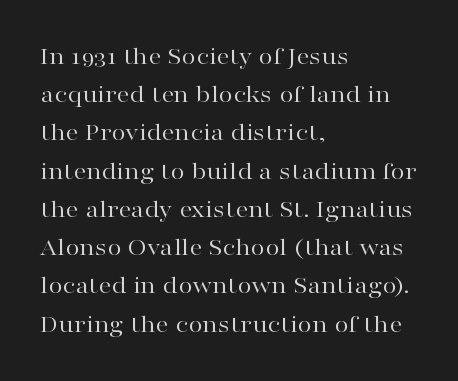
The image shows 26 px text type, upright; set left-aligned, normal line spacing (1.47x), normal letter spacing, not underlined.
